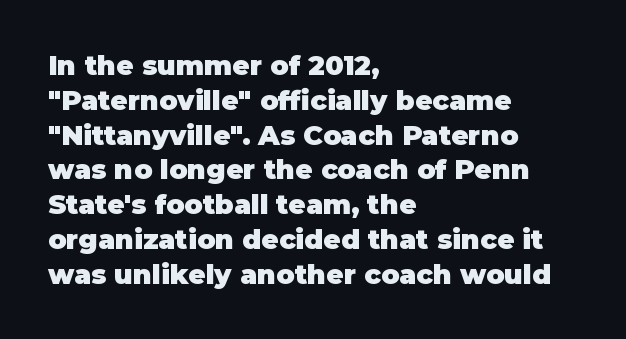
The words here are not underlined. Style check: upright. Typesetter's note: full bold, strokes at maximum text heaviness. Left-aligned paragraph, ragged on the right. One glance says typical: line gaps are just what's usual. Look at the tracking — it's just the regular setting, nothing added.
